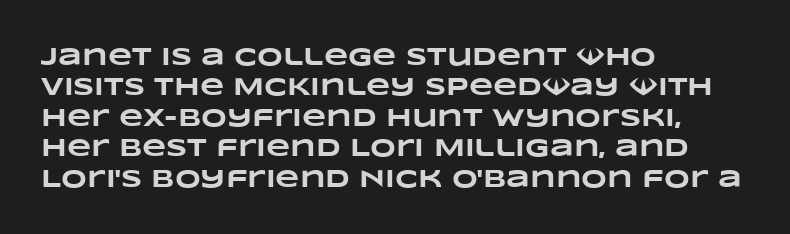
The image shows 25 px bold type; set left-aligned, line spacing 1.22x, normal letter spacing, not underlined.
